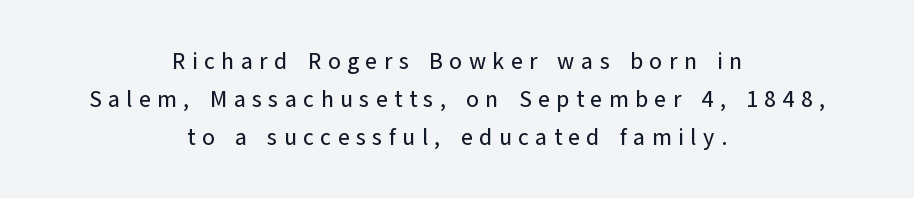
{"italic": "no", "underline": "no", "align": "center", "line_spacing": "normal", "line_spacing_ratio": 1.65, "letter_spacing": "wide", "letter_spacing_em": 0.28, "glyph_px": 23}
